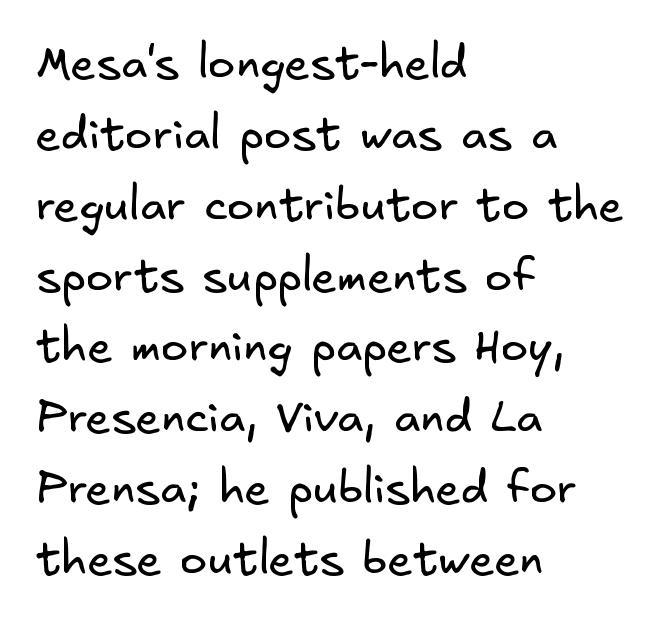
{"serif": "no", "bold": "no", "weight": "regular", "width": "normal", "stroke_contrast": "low", "x_height": "small", "underline": "no", "align": "left", "line_spacing": "normal", "line_spacing_ratio": 1.54, "letter_spacing": "normal", "letter_spacing_em": 0.0, "glyph_px": 46}
